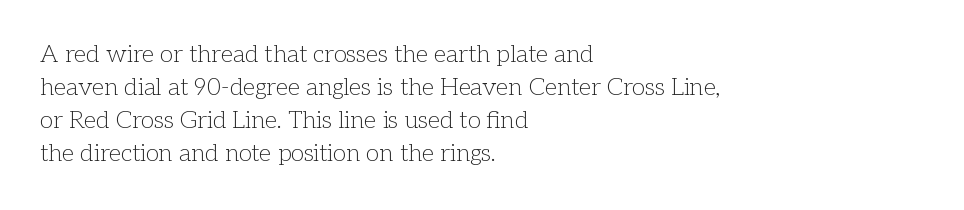
The image shows 24 px text type, upright; set left-aligned, normal line spacing (1.38x), normal letter spacing, not underlined.
